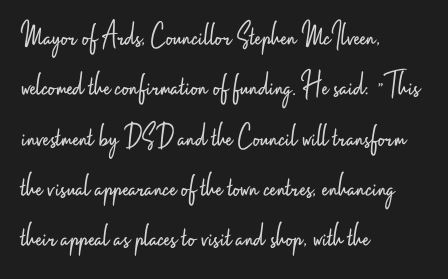
Q: Is the text bold? A: No.
Q: Is the text italic (slanted)? A: Yes.
Q: Is the typeface a serif or a sans-serif typeface? A: Sans-serif.
Q: Is the text underlined? A: No.
Q: How is the paragraph aligned? A: Left-aligned.
Q: Is the spacing between letters normal or unusually wide? A: Normal.
Q: Is the spacing between lines tight, normal or loose? A: Normal.
Q: Width (condensed, normal, or wide)? A: Condensed.
Q: Stroke contrast? A: Low.
Q: x-height? A: Small.
Q: Monospaced? A: No.
